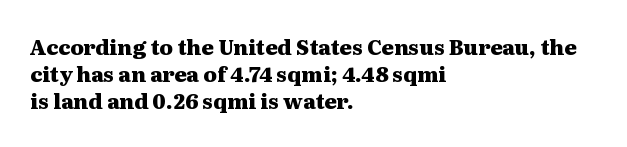
The space directly below the letters is spotless. In terms of leading, this rendering sits right in the middle. Notice how the stems are strictly vertical — no italics here. Honestly, the letter spacing is just normal — you wouldn't notice it. Typesetter's note: full bold, strokes at maximum text heaviness.
